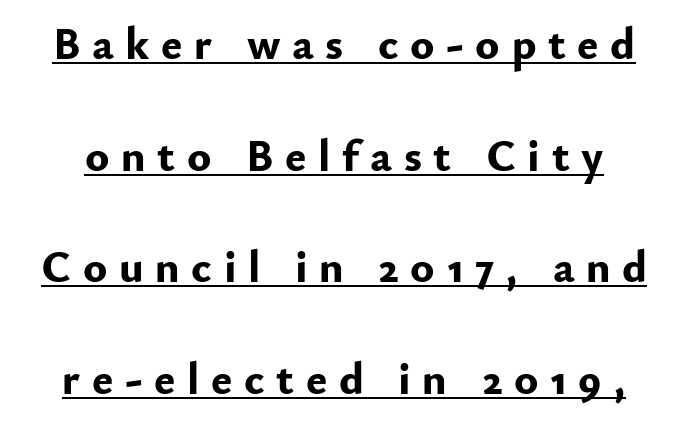
The image shows 45 px bold sans-serif type, upright; set loose line spacing (2.48x), unusually wide letter spacing (+0.26 em), underlined; low stroke contrast and a small x-height.
